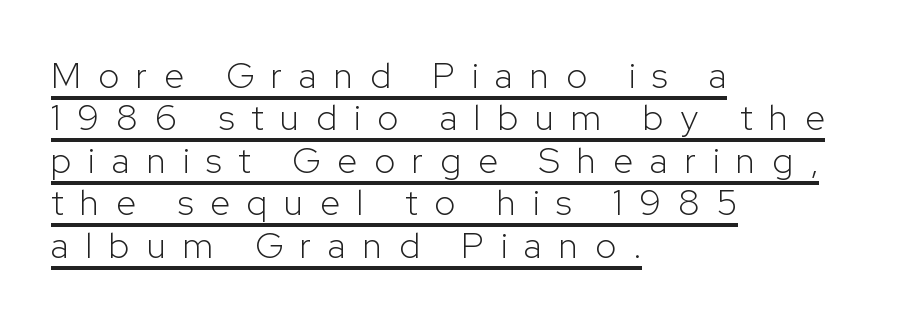
{"serif": "no", "italic": "no", "bold": "no", "weight": "light", "width": "normal", "stroke_contrast": "low", "x_height": "medium", "monospaced": "no", "underline": "yes", "align": "left", "line_spacing_ratio": 1.18, "letter_spacing": "wide", "letter_spacing_em": 0.47, "glyph_px": 36}
